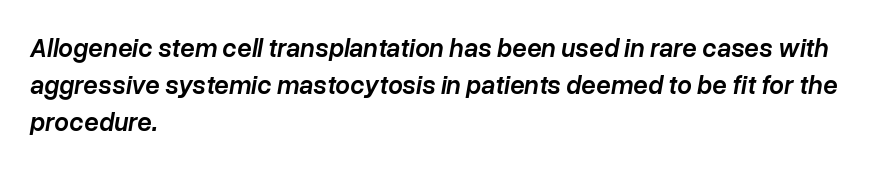
The image shows 26 px text type, italic (leaning right); set left-aligned, normal line spacing (1.43x), normal letter spacing, not underlined.
